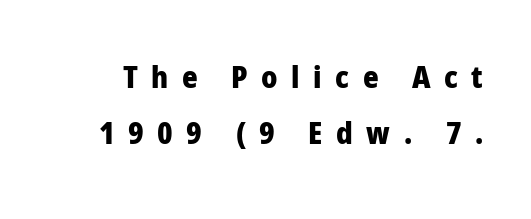
{"serif": "no", "italic": "no", "bold": "yes", "weight": "heavy", "width": "normal", "stroke_contrast": "low", "x_height": "medium", "monospaced": "no", "underline": "no", "line_spacing_ratio": 1.88, "letter_spacing": "wide", "letter_spacing_em": 0.45, "glyph_px": 30}
